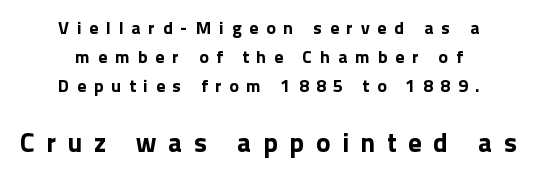
Glyph-to-glyph distance is far greater than everyday printed text. The rag falls on both sides of this text block equally. Quick note: underline off. Leading matches the norm, producing a regular column. Caption: upper text group reduced, lower text group enlarged.
